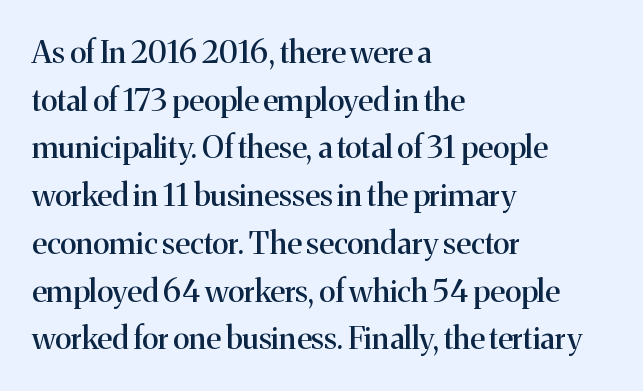
The image shows 31 px serif type, upright; set left-aligned, normal line spacing (1.54x), normal letter spacing, not underlined; medium stroke contrast and a medium x-height.
